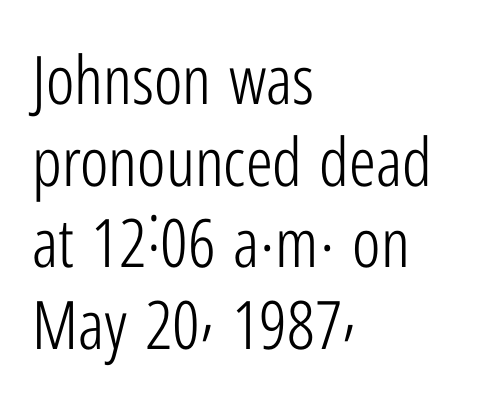
The image shows 67 px light, condensed sans-serif type, upright; set left-aligned, line spacing 1.22x, normal letter spacing, not underlined; low stroke contrast and a medium x-height.
